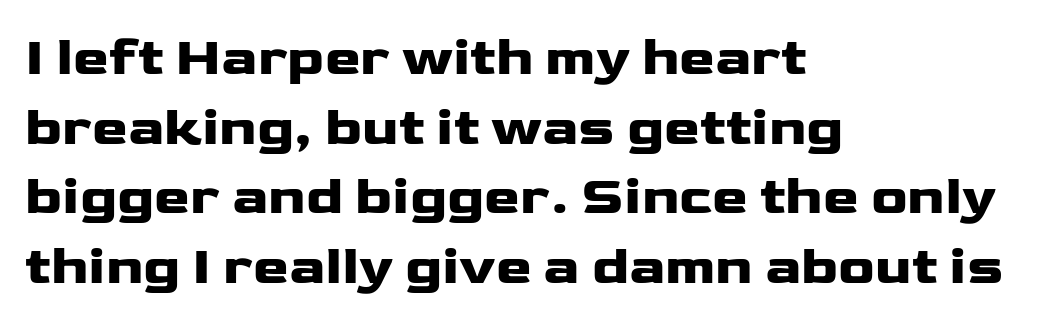
You can tell from the bare stems that sans-serif type was used. Standard letterfit; no display-style spreading of the glyphs. The space between consecutive lines is moderate. These lines carry a lot of weight — the face is fully bold. These lines are set flush left with a ragged right edge. Looks like regular typesetting: each glyph gets only the width it needs.
